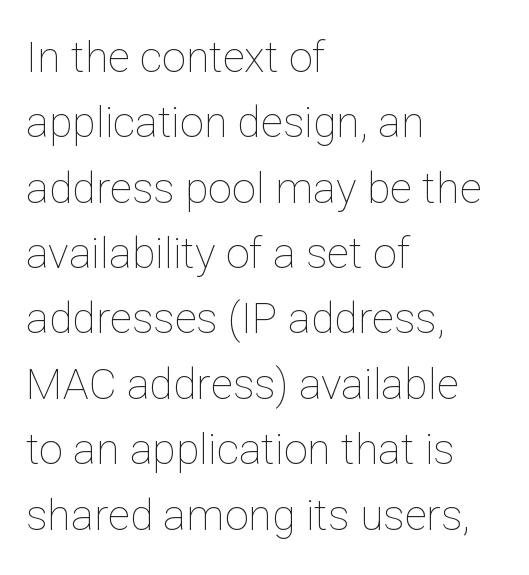
Q: Is the text bold? A: No.
Q: Is the text italic (slanted)? A: No, it is upright.
Q: Is the text underlined? A: No.
Q: How is the paragraph aligned? A: Left-aligned.
Q: Is the spacing between letters normal or unusually wide? A: Normal.
Q: Is the spacing between lines tight, normal or loose? A: Normal.
Q: Width (condensed, normal, or wide)? A: Normal.
Q: Stroke contrast? A: Low.
Q: x-height? A: Medium.
Q: Monospaced? A: No.
